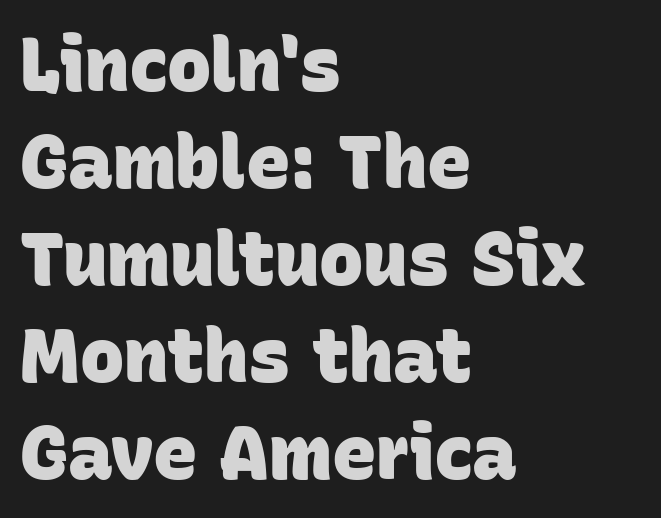
The image shows 74 px heavy sans-serif type; set left-aligned, normal line spacing (1.31x), normal letter spacing, not underlined; low stroke contrast and a large x-height.
